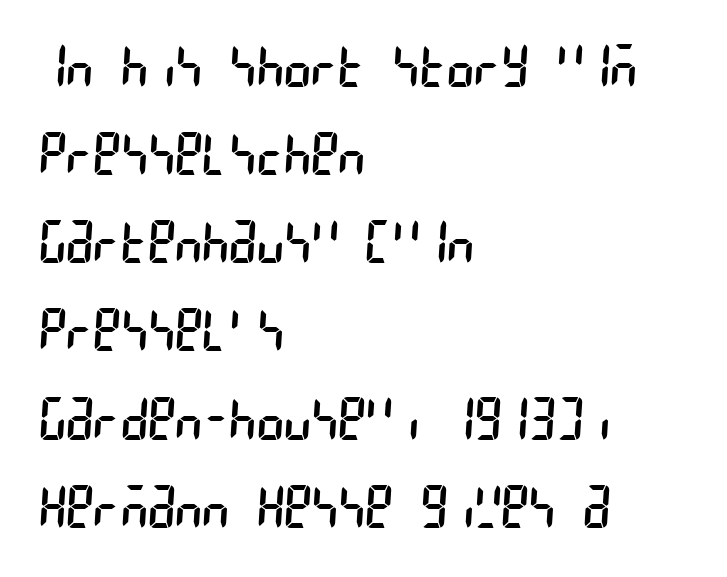
The image shows 58 px regular-weight, condensed sans-serif type; set left-aligned, normal line spacing (1.52x), normal letter spacing, not underlined; low stroke contrast and a large x-height.
